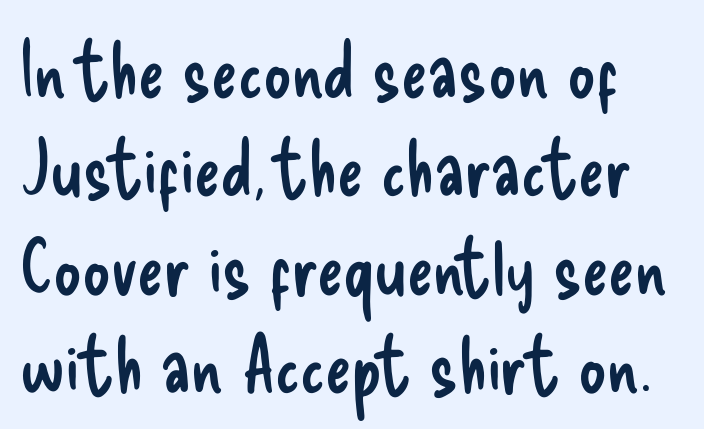
Spacing between characters is what you'd get straight out of the box. Regarding serifs, this sample does without them. Students, observe: this is what conventionally led text looks like. Honestly, there is no underline to notice here at all. Italic? Not at all — the glyphs are vertical.
